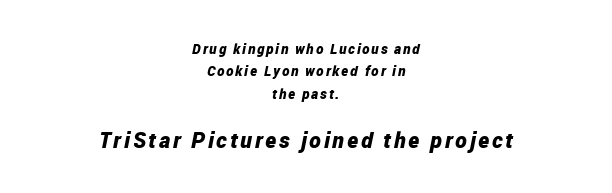
This sample keeps an unexceptional amount of space between lines. Would a proofreader flag this as italicized? Yes. On the weight axis this lands at bold, roughly 700. A centered setting, common on invitations and titles, is used for this passage. Descender tails drop into unmarked territory. The later block is typeset at a bigger size than the earlier block.
